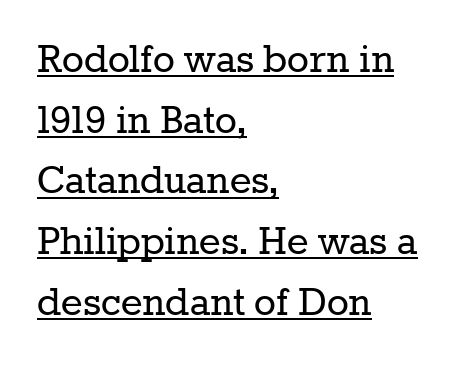
Q: Is the text bold? A: No.
Q: Is the text italic (slanted)? A: No, it is upright.
Q: Is the typeface a serif or a sans-serif typeface? A: Serif.
Q: Is the text underlined? A: Yes.
Q: How is the paragraph aligned? A: Left-aligned.
Q: Is the spacing between letters normal or unusually wide? A: Normal.
Q: Is the spacing between lines tight, normal or loose? A: Normal.
Q: Width (condensed, normal, or wide)? A: Normal.
Q: Stroke contrast? A: Low.
Q: x-height? A: Medium.
Q: Monospaced? A: No.
